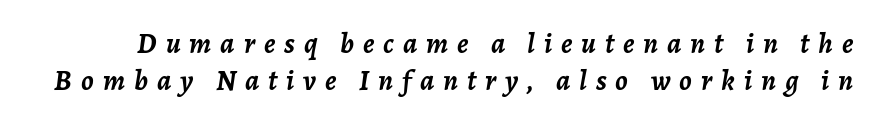
The image shows 29 px semibold type, italic (leaning right); set normal line spacing (1.28x), unusually wide letter spacing (+0.31 em), not underlined; low stroke contrast and a medium x-height.
